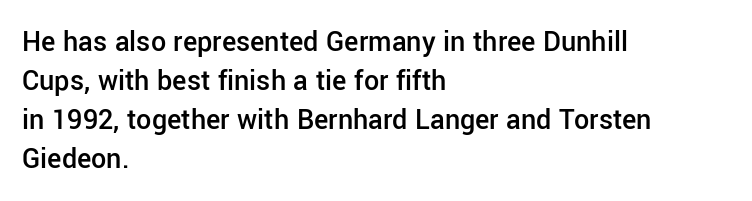
Q: Is the text bold? A: Semi-bold.
Q: Is the text italic (slanted)? A: No, it is upright.
Q: Is the typeface a serif or a sans-serif typeface? A: Sans-serif.
Q: Is the text underlined? A: No.
Q: How is the paragraph aligned? A: Left-aligned.
Q: Is the spacing between letters normal or unusually wide? A: Normal.
Q: Is the spacing between lines tight, normal or loose? A: Normal.
Q: Width (condensed, normal, or wide)? A: Normal.
Q: Stroke contrast? A: Low.
Q: x-height? A: Medium.
Q: Monospaced? A: No.
